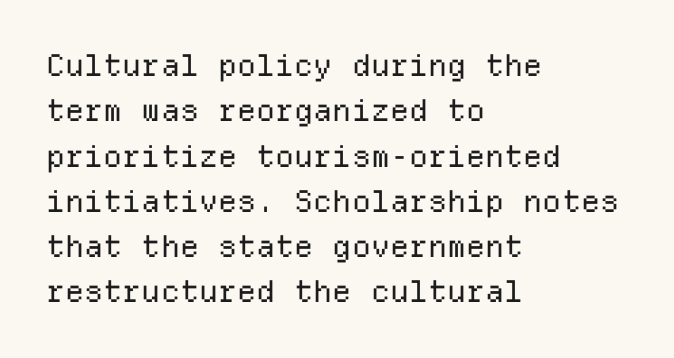
Q: Is the text bold? A: No.
Q: Is the text italic (slanted)? A: No, it is upright.
Q: Is the typeface a serif or a sans-serif typeface? A: Sans-serif.
Q: Is the text underlined? A: No.
Q: How is the paragraph aligned? A: Left-aligned.
Q: Is the spacing between letters normal or unusually wide? A: Normal.
Q: Is the spacing between lines tight, normal or loose? A: Normal.
Q: Width (condensed, normal, or wide)? A: Normal.
Q: Stroke contrast? A: Low.
Q: x-height? A: Medium.
Q: Monospaced? A: Yes.
